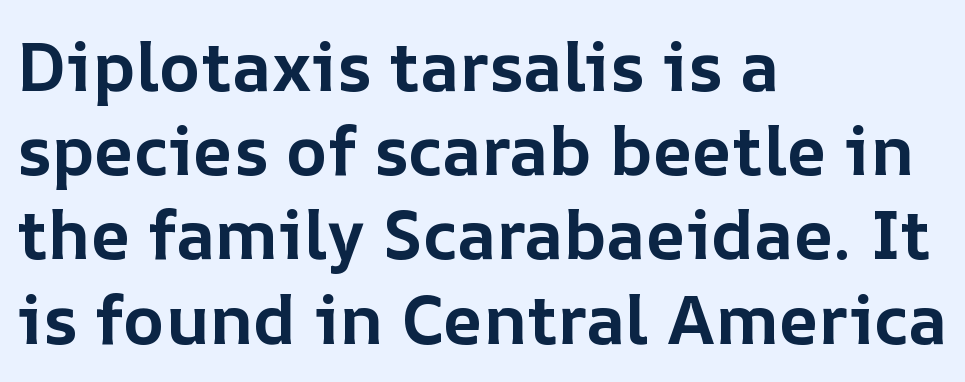
{"italic": "no", "bold": "yes", "weight": "bold", "width": "normal", "stroke_contrast": "low", "x_height": "medium", "monospaced": "no", "underline": "no", "align": "left", "line_spacing_ratio": 1.22, "letter_spacing": "normal", "letter_spacing_em": 0.0, "glyph_px": 69}
